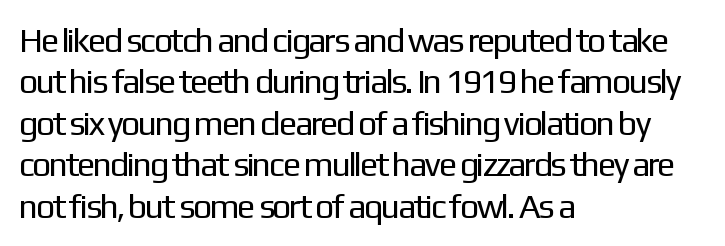
Q: Is the text bold? A: No.
Q: Is the text italic (slanted)? A: No, it is upright.
Q: Is the typeface a serif or a sans-serif typeface? A: Sans-serif.
Q: Is the text underlined? A: No.
Q: How is the paragraph aligned? A: Left-aligned.
Q: Is the spacing between letters normal or unusually wide? A: Normal.
Q: Width (condensed, normal, or wide)? A: Normal.
Q: Stroke contrast? A: Low.
Q: x-height? A: Medium.
Q: Monospaced? A: No.
